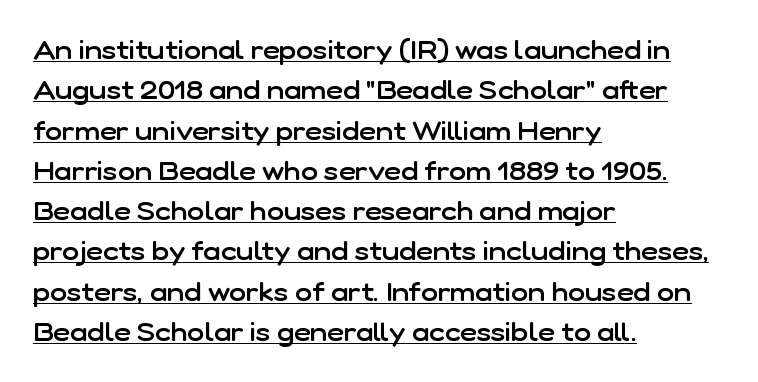
Q: Is the text bold? A: Semi-bold.
Q: Is the text italic (slanted)? A: No, it is upright.
Q: Is the text underlined? A: Yes.
Q: How is the paragraph aligned? A: Left-aligned.
Q: Is the spacing between letters normal or unusually wide? A: Normal.
Q: Is the spacing between lines tight, normal or loose? A: Normal.
